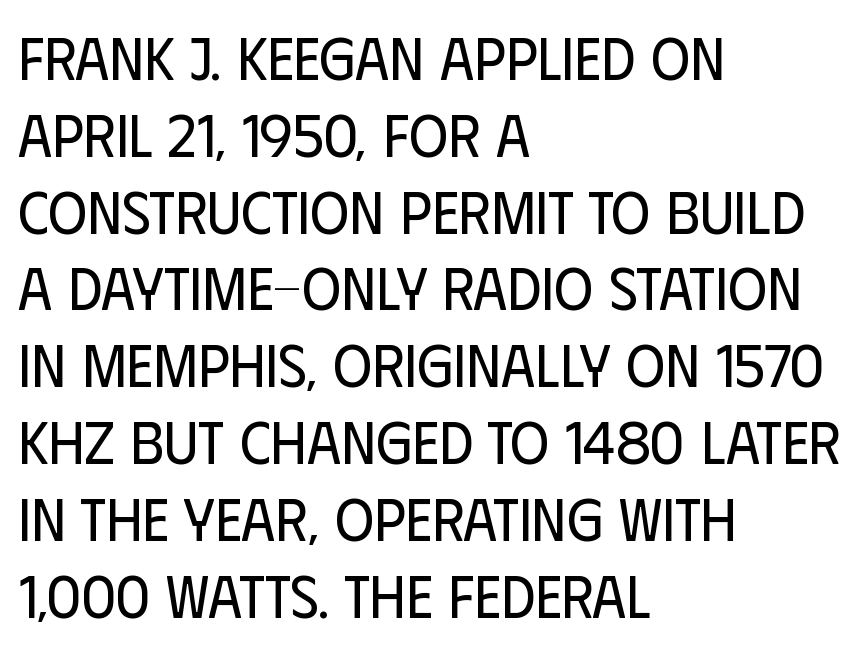
{"serif": "no", "italic": "no", "bold": "no", "weight": "regular", "width": "condensed", "stroke_contrast": "low", "x_height": "large", "monospaced": "no", "underline": "no", "align": "left", "line_spacing": "normal", "line_spacing_ratio": 1.28, "letter_spacing": "normal", "letter_spacing_em": 0.0, "glyph_px": 60}
